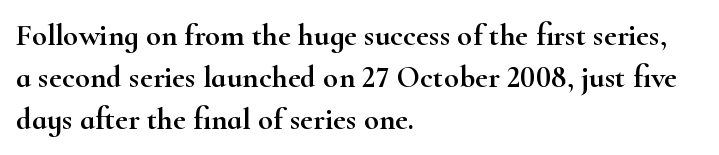
Each letter's strokes conclude with small projecting serifs. The lettering holds an erect, upright posture throughout. Each letter keeps its own natural width here, so spacing adapts to shape. Is the block centered? No — it sits flush against the left margin. Vertically, the passage feels balanced, rows spaced as you'd expect. Look at the tracking — it's just the regular setting, nothing added.
